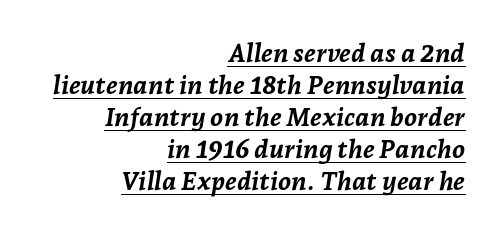
Q: Is the text bold? A: Yes.
Q: Is the text italic (slanted)? A: Yes, it leans right by about 7 degrees.
Q: Is the text underlined? A: Yes.
Q: How is the paragraph aligned? A: Right-aligned.
Q: Is the spacing between letters normal or unusually wide? A: Normal.
